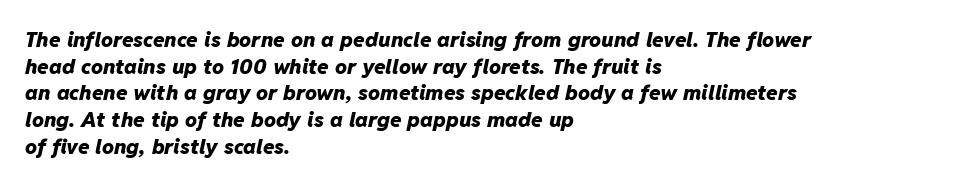
The typesetting leans heavy: a genuine bold. These lines stack with their left ends in a neat column. The face used here has a pronounced slope to its letters. Only glyphs here, with clear space below each row.
